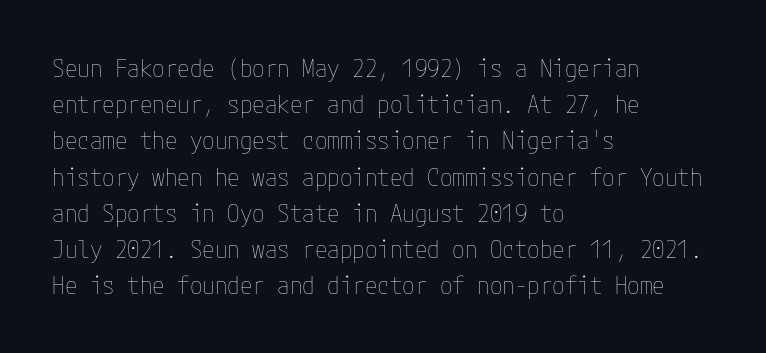
The image shows 25 px text type, upright; set left-aligned, normal line spacing (1.45x), normal letter spacing, not underlined.
